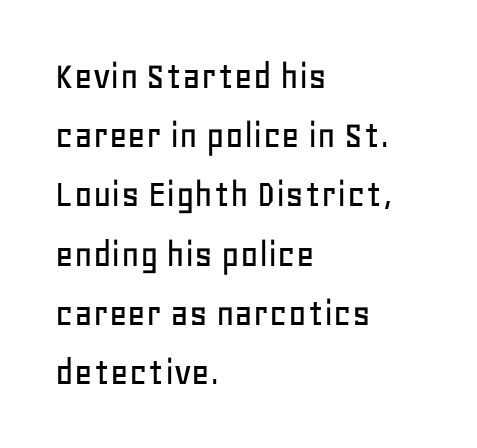
Q: Is the text italic (slanted)? A: No, it is upright.
Q: Is the typeface a serif or a sans-serif typeface? A: Sans-serif.
Q: Is the text underlined? A: No.
Q: How is the paragraph aligned? A: Left-aligned.
Q: Is the spacing between letters normal or unusually wide? A: Normal.
Q: Is the spacing between lines tight, normal or loose? A: Normal.
Q: Width (condensed, normal, or wide)? A: Normal.
Q: Stroke contrast? A: Low.
Q: x-height? A: Large.
Q: Monospaced? A: No.
